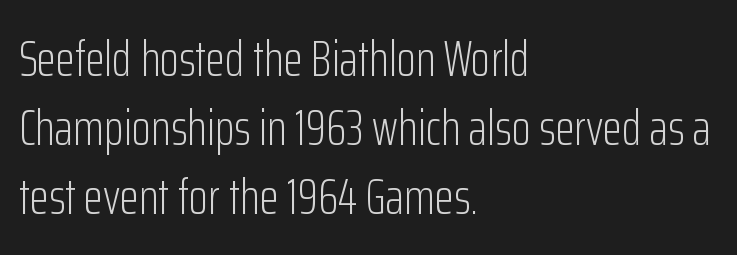
Bare-footed words on every line. Is there much room between lines? A standard amount, neither cramped nor airy. Does the copy run flush right? No — it runs flush left. Unlike a traditional serif, this face leaves its strokes unadorned. The passage shown is typed in a proportional face where columns would drift. Posture: vertical.
